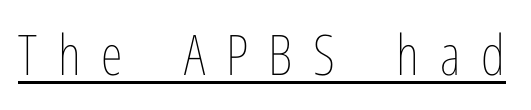
The image shows 56 px thin, condensed type, upright; set unusually wide letter spacing (+0.37 em), underlined; low stroke contrast and a medium x-height.
